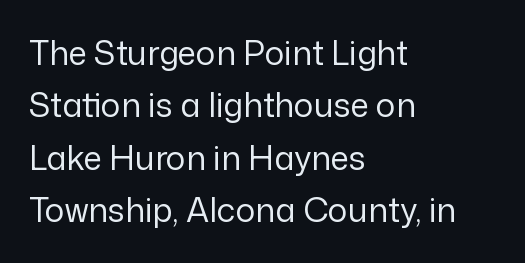
{"serif": "no", "italic": "no", "bold": "no", "weight": "regular", "width": "normal", "stroke_contrast": "low", "x_height": "medium", "monospaced": "no", "underline": "no", "align": "left", "line_spacing": "normal", "line_spacing_ratio": 1.59, "letter_spacing": "normal", "letter_spacing_em": 0.0, "glyph_px": 33}
